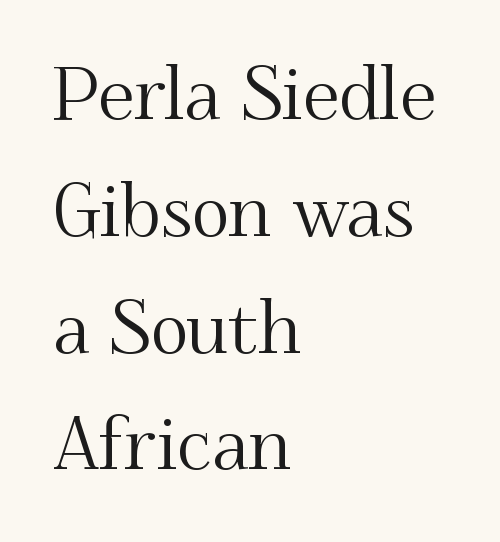
Stroke terminals: seriffed. Horizontally, the lines are justified to the leading edge only. Notice how the stems are strictly vertical — no italics here. Underline: absent. The lines sit at an ordinary, default distance from one another.
